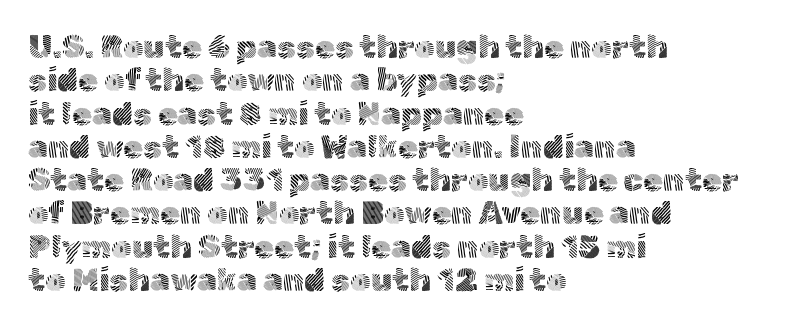
{"serif": "no", "italic": "no", "bold": "no", "weight": "light", "width": "normal", "x_height": "medium", "monospaced": "no", "underline": "no", "align": "left", "line_spacing": "tight", "line_spacing_ratio": 1.04, "letter_spacing": "normal", "letter_spacing_em": 0.0, "glyph_px": 32}
